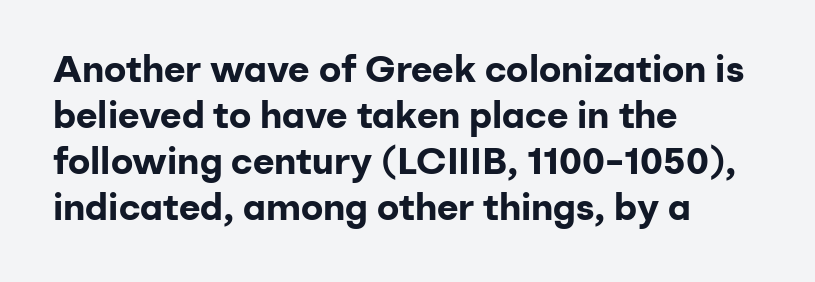
Q: Is the text bold? A: Yes.
Q: Is the text italic (slanted)? A: No, it is upright.
Q: Is the typeface a serif or a sans-serif typeface? A: Sans-serif.
Q: Is the text underlined? A: No.
Q: How is the paragraph aligned? A: Left-aligned.
Q: Is the spacing between letters normal or unusually wide? A: Normal.
Q: Width (condensed, normal, or wide)? A: Normal.
Q: Stroke contrast? A: Low.
Q: x-height? A: Medium.
Q: Monospaced? A: No.
